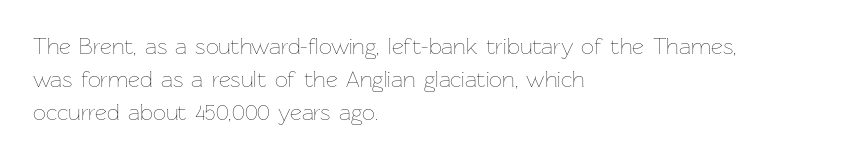
Q: Is the text bold? A: No.
Q: Is the text italic (slanted)? A: No, it is upright.
Q: Is the text underlined? A: No.
Q: How is the paragraph aligned? A: Left-aligned.
Q: Is the spacing between letters normal or unusually wide? A: Normal.
Q: Is the spacing between lines tight, normal or loose? A: Normal.
